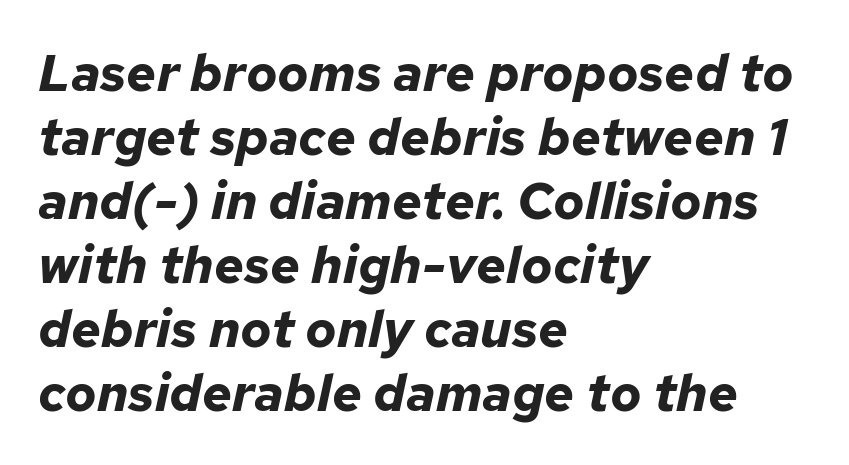
Default kerning and tracking; the words read as compact shapes. The face used here is proportionally spaced, like ordinary book or web type. On the weight axis this lands at bold, roughly 700. Compared with a centered layout, this one pins lines to the left instead.
